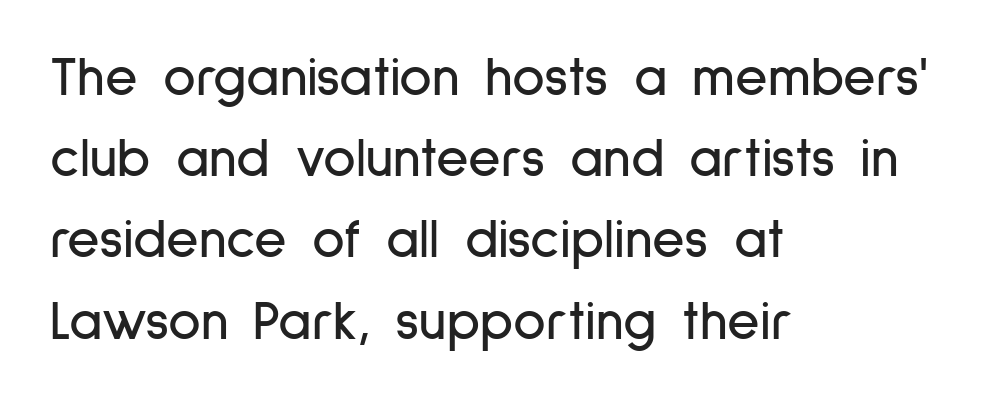
{"serif": "no", "italic": "no", "width": "condensed", "stroke_contrast": "low", "x_height": "medium", "monospaced": "no", "underline": "no", "align": "left", "line_spacing": "normal", "line_spacing_ratio": 1.45, "letter_spacing": "normal", "letter_spacing_em": 0.0, "glyph_px": 56}
